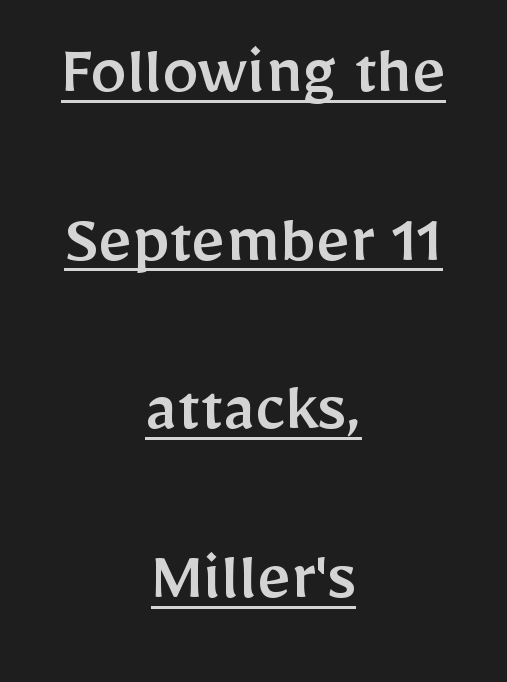
{"serif": "no", "italic": "no", "width": "normal", "stroke_contrast": "low", "x_height": "medium", "monospaced": "no", "underline": "yes", "align": "center", "line_spacing": "loose", "line_spacing_ratio": 2.31, "letter_spacing": "normal", "letter_spacing_em": 0.0, "glyph_px": 73}
